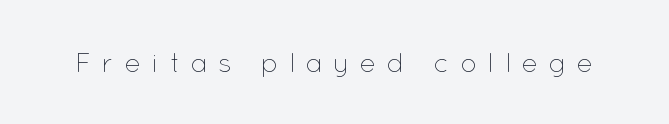
{"italic": "no", "bold": "no", "underline": "no", "letter_spacing": "wide", "letter_spacing_em": 0.39, "glyph_px": 27}
